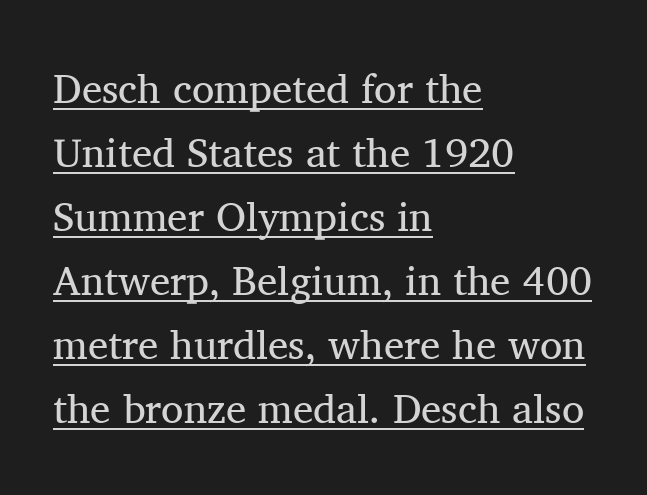
Q: Is the text bold? A: No.
Q: Is the text italic (slanted)? A: No, it is upright.
Q: Is the typeface a serif or a sans-serif typeface? A: Serif.
Q: Is the text underlined? A: Yes.
Q: How is the paragraph aligned? A: Left-aligned.
Q: Is the spacing between letters normal or unusually wide? A: Normal.
Q: Is the spacing between lines tight, normal or loose? A: Normal.
Q: Width (condensed, normal, or wide)? A: Normal.
Q: Stroke contrast? A: Medium.
Q: x-height? A: Medium.
Q: Monospaced? A: No.
